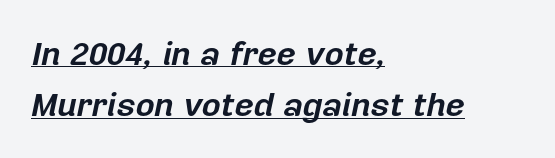
{"italic": "yes", "lean": "right", "slant_degrees": 12, "bold": "yes", "weight": "bold", "width": "normal", "stroke_contrast": "low", "x_height": "medium", "monospaced": "no", "underline": "yes", "align": "left", "line_spacing": "normal", "line_spacing_ratio": 1.56, "letter_spacing": "normal", "letter_spacing_em": 0.0, "glyph_px": 33}
